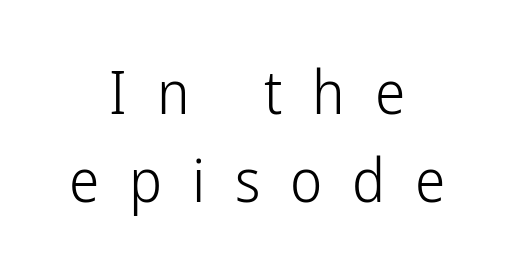
A typesetter would call this leading conventional body-copy spacing. This sample uses a sans-serif face. Summary of weight: not heavy and not bold. The strip under each line holds only bare page. The rendering inserts visible extra space after every character. Do the letters lean? They stand straight.
